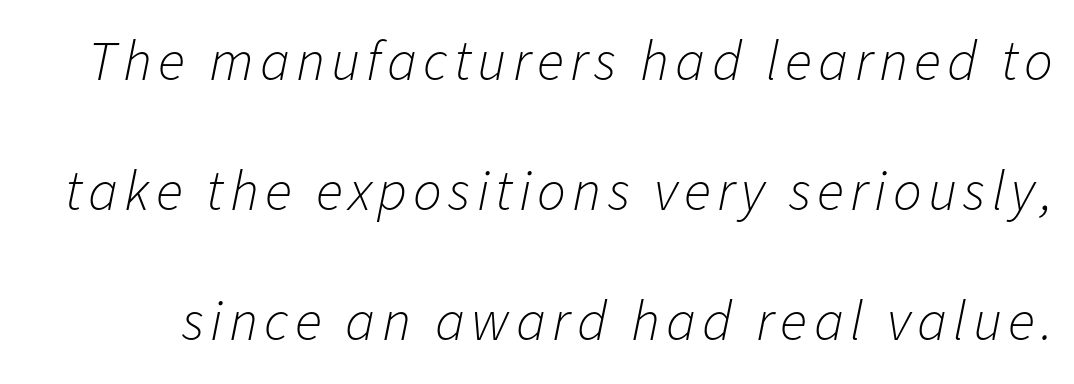
{"italic": "yes", "lean": "right", "slant_degrees": 11, "bold": "no", "weight": "light", "width": "normal", "stroke_contrast": "low", "x_height": "medium", "monospaced": "no", "underline": "no", "line_spacing": "loose", "line_spacing_ratio": 2.28, "glyph_px": 57}
